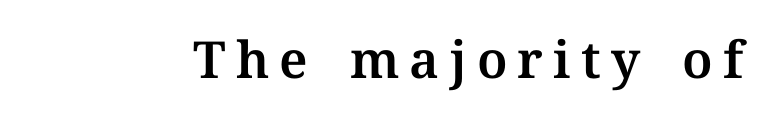
{"italic": "no", "width": "normal", "stroke_contrast": "medium", "x_height": "medium", "monospaced": "no", "underline": "no", "letter_spacing": "wide", "letter_spacing_em": 0.2, "glyph_px": 51}
